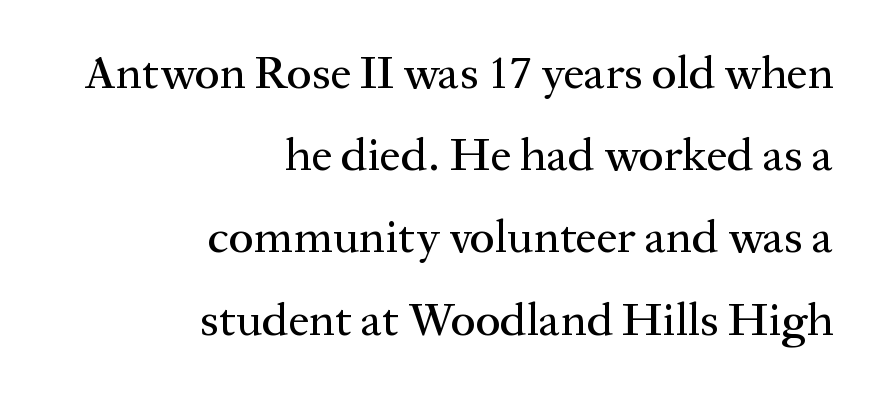
Typographically, this falls in the serif category. These lines are rendered in a variable-pitch font. Leftover space on each line is placed entirely before the opening word. Plain, unruled lines of type.
